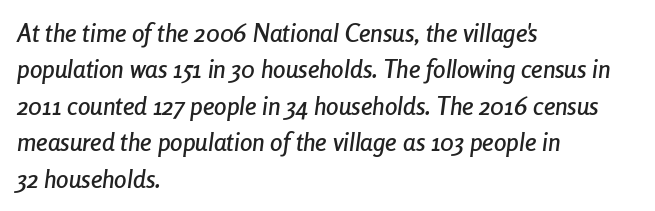
Glyph-to-glyph distance matches everyday printed text. The rendering applies a slant to the glyphs. Words float on clear page, feet unadorned. Evenly set lines give the paragraph a standard silhouette.
